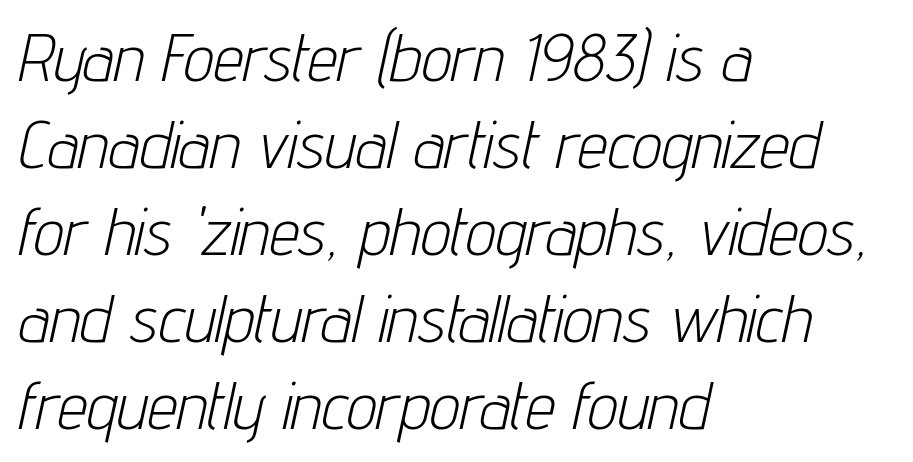
The lines in this sample share a left origin and differ only in where they stop. Letters rest on an invisible, unmarked baseline. The face used here is rendered with its standard letterfit. Vertically, the passage feels balanced, rows spaced as you'd expect. No extra ink here — the face is not bold. Each letter keeps its own natural width here, so spacing adapts to shape.
